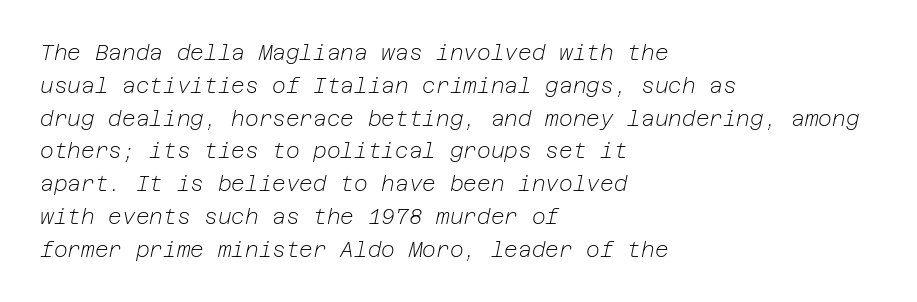
These glyphs show unthickened strokes, regular width or finer. Slant detected: the letters are inclined. Any mark beneath the type? The region is blank. Vertical spacing — default. A student would call this left alignment; a typographer would say flush left, rag right. Here the glyphs are tracked normally, forming tight word shapes.
